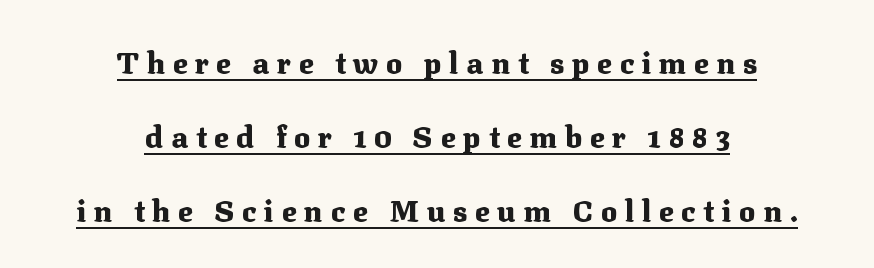
{"serif": "yes", "italic": "no", "bold": "yes", "weight": "heavy", "width": "normal", "stroke_contrast": "medium", "x_height": "medium", "monospaced": "no", "underline": "yes", "align": "center", "line_spacing": "loose", "line_spacing_ratio": 2.47, "letter_spacing": "wide", "letter_spacing_em": 0.26, "glyph_px": 30}
